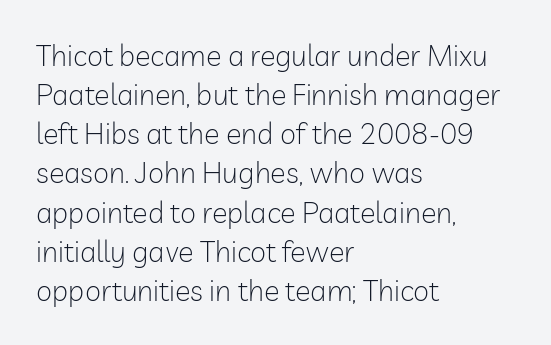
Q: Is the text bold? A: No.
Q: Is the text italic (slanted)? A: No, it is upright.
Q: Is the typeface a serif or a sans-serif typeface? A: Sans-serif.
Q: Is the text underlined? A: No.
Q: How is the paragraph aligned? A: Left-aligned.
Q: Is the spacing between letters normal or unusually wide? A: Normal.
Q: Is the spacing between lines tight, normal or loose? A: Normal.
Q: Width (condensed, normal, or wide)? A: Normal.
Q: Stroke contrast? A: Low.
Q: x-height? A: Medium.
Q: Monospaced? A: No.
